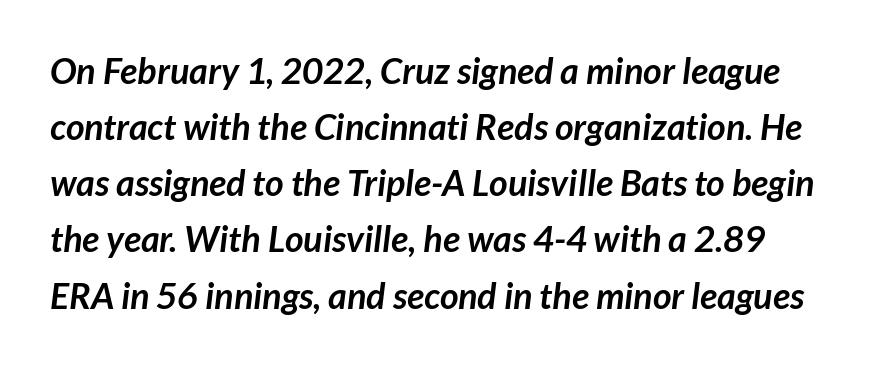
Q: Is the text bold? A: Yes.
Q: Is the typeface a serif or a sans-serif typeface? A: Sans-serif.
Q: Is the text underlined? A: No.
Q: Is the spacing between letters normal or unusually wide? A: Normal.
Q: Is the spacing between lines tight, normal or loose? A: Normal.
Q: Width (condensed, normal, or wide)? A: Normal.
Q: Stroke contrast? A: Low.
Q: x-height? A: Medium.
Q: Monospaced? A: No.
